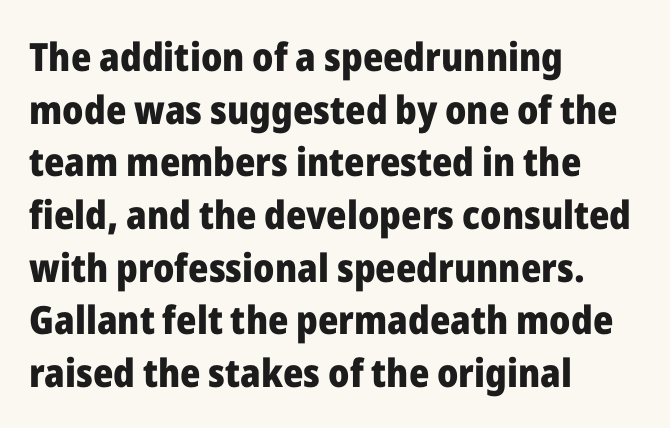
The image shows 39 px heavy sans-serif type, upright; set left-aligned, normal line spacing (1.35x), normal letter spacing, not underlined; low stroke contrast and a medium x-height.
